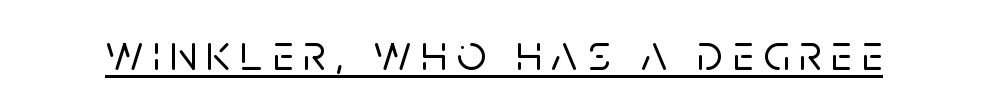
The image shows 51 px sans-serif type, upright; set underlined; low stroke contrast and a large x-height.
